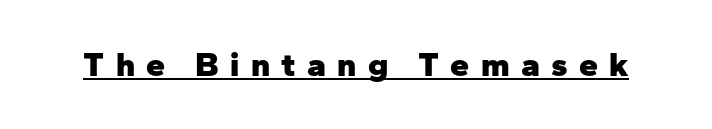
Q: Is the text bold? A: Yes.
Q: Is the text italic (slanted)? A: No, it is upright.
Q: Is the typeface a serif or a sans-serif typeface? A: Sans-serif.
Q: Is the text underlined? A: Yes.
Q: Is the spacing between letters normal or unusually wide? A: Unusually wide.
Q: Width (condensed, normal, or wide)? A: Normal.
Q: Stroke contrast? A: Low.
Q: x-height? A: Medium.
Q: Monospaced? A: No.
